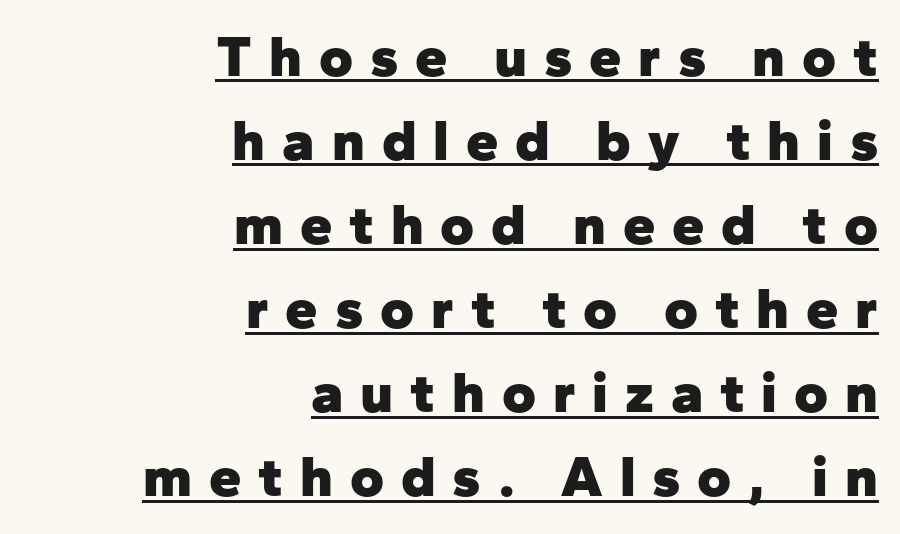
The image shows 58 px heavy sans-serif type, upright; set right-aligned, normal line spacing (1.45x), unusually wide letter spacing (+0.29 em), underlined; low stroke contrast and a medium x-height.
